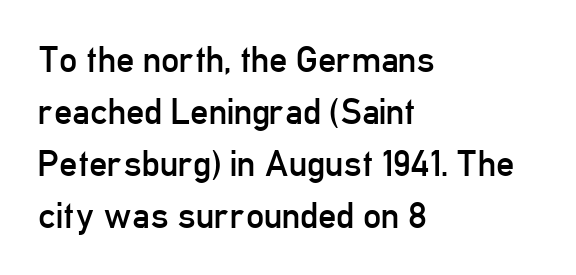
Summary of vertical rhythm: regular, with standard interline spacing. The face used here is a sans, in the tradition of grotesques and geometrics. The tracking reads as untouched default to a designer's eye. Is there any slant? The stems are plumb.
